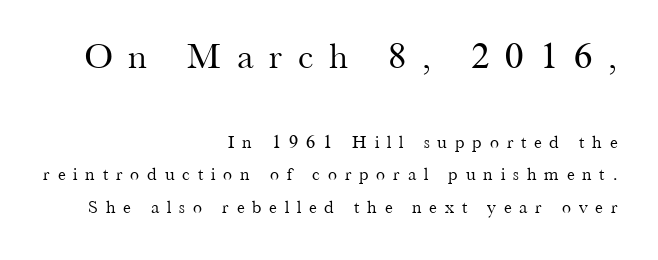
Posture: vertical. Line endings align vertically; line beginnings do not. Type style note: has serifs. A student would notice the top passage is typeset larger than what follows.
